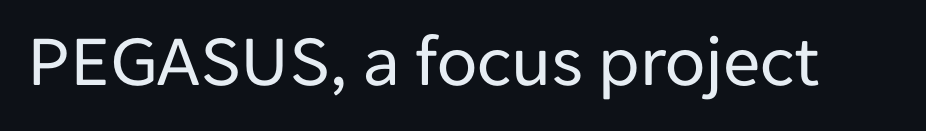
You can tell it's not italic because the verticals are truly vertical. Caption: standard tracking, unaltered. Type style note: lacks serifs. Beneath every word, the page is bare. Vertical stems look standard width or narrower in stroke. Think of a printed novel: that variable character pitch is what you see here.
